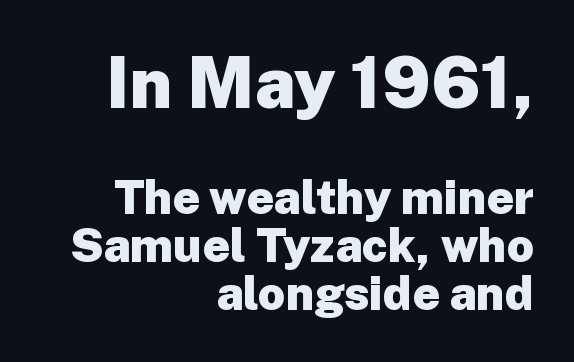
The image shows 71 px heavy sans-serif type, upright; set right-aligned, tight line spacing (1.02x), normal letter spacing, not underlined; the first (top) block is 1.51x larger; low stroke contrast and a medium x-height.
